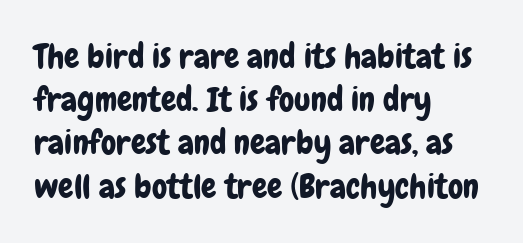
The image shows 34 px condensed sans-serif type, upright; set left-aligned, normal line spacing (1.27x), normal letter spacing, not underlined; low stroke contrast and a medium x-height.
